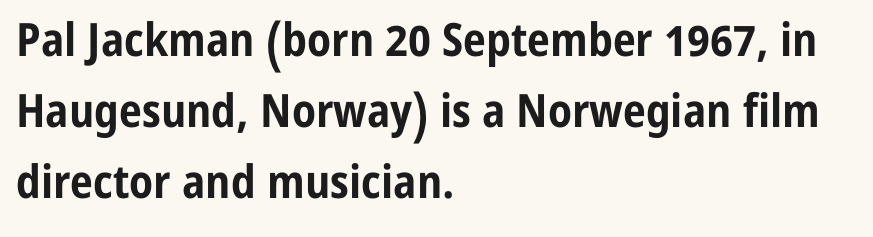
Q: Is the text bold? A: Yes.
Q: Is the text italic (slanted)? A: No, it is upright.
Q: Is the typeface a serif or a sans-serif typeface? A: Sans-serif.
Q: Is the text underlined? A: No.
Q: How is the paragraph aligned? A: Left-aligned.
Q: Is the spacing between letters normal or unusually wide? A: Normal.
Q: Is the spacing between lines tight, normal or loose? A: Normal.
Q: Width (condensed, normal, or wide)? A: Condensed.
Q: Stroke contrast? A: Low.
Q: x-height? A: Medium.
Q: Monospaced? A: No.
